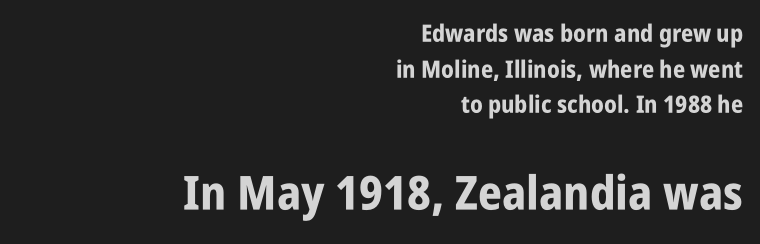
Think of a printed novel: that variable character pitch is what you see here. Pretty heavy lettering here — definitely bold. A roman cut, with each character standing at attention. Which of the two is more prominent by size? The second, at the bottom. What kind of face is this? One without serifs — a sans.
